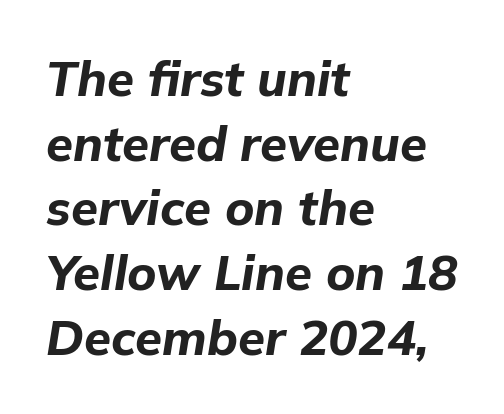
Note the varied advance widths — an 'i' is clearly narrower than an 'm'. Does the weight exceed regular? Yes, all the way to bold. The face used here has a pronounced slope to its letters. Words appear dense and cohesive because spacing is normal. Underline: absent. Left-aligned paragraph, ragged on the right.
